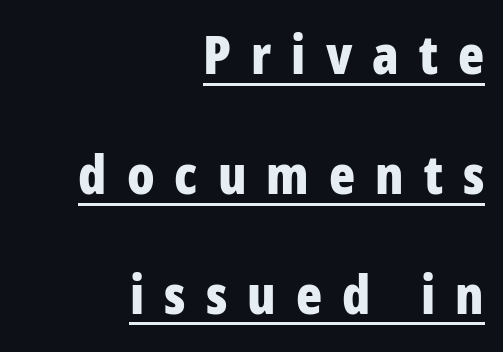
The image shows 54 px bold, condensed sans-serif type, upright; set right-aligned, loose line spacing (2.22x), unusually wide letter spacing (+0.37 em), underlined; low stroke contrast and a large x-height.
